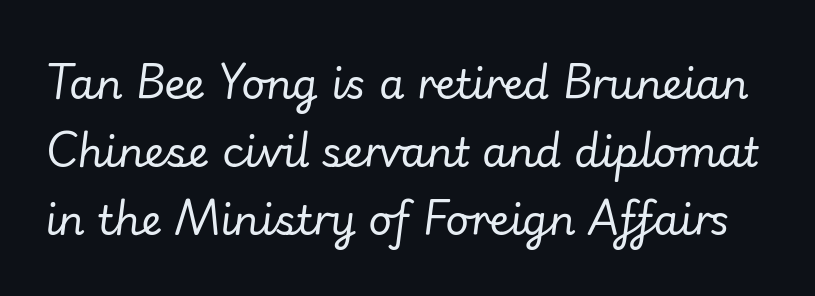
The image shows 41 px regular-weight type, italic (leaning right); set normal line spacing (1.66x), normal letter spacing, not underlined; low stroke contrast and a small x-height.
